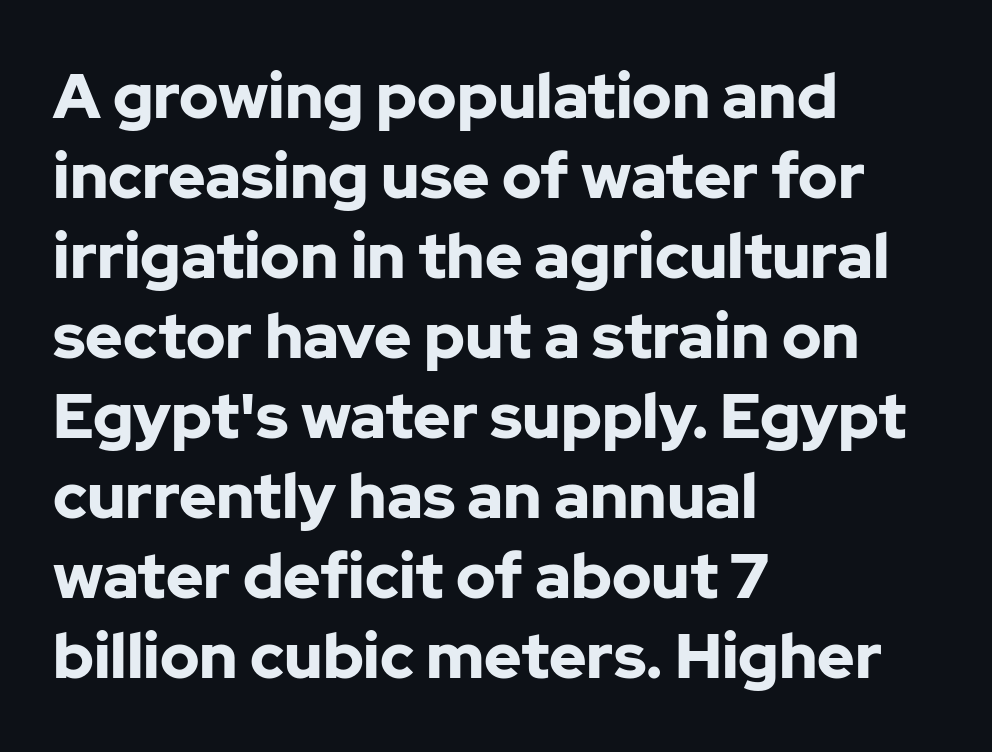
{"serif": "no", "italic": "no", "bold": "yes", "weight": "bold", "width": "normal", "stroke_contrast": "low", "x_height": "medium", "monospaced": "no", "underline": "no", "align": "left", "line_spacing": "normal", "line_spacing_ratio": 1.27, "letter_spacing": "normal", "letter_spacing_em": 0.0, "glyph_px": 63}
